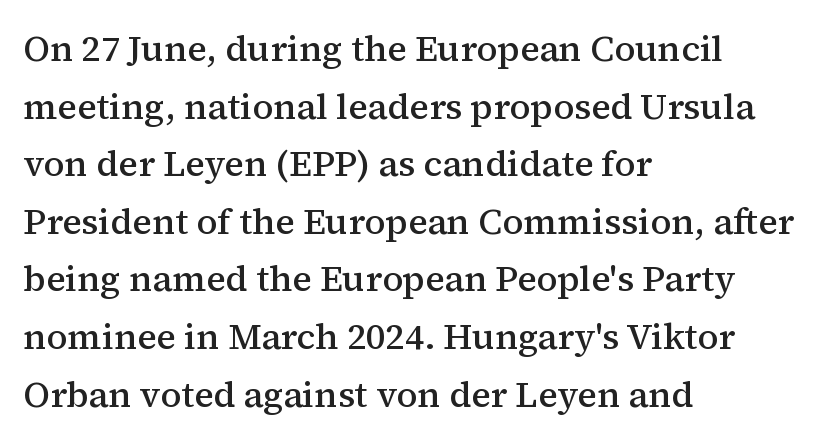
Horizontal alignment here is leftward, the default for most running prose. Notice the strokes are somewhat thickened but not fully heavy: this is a semibold. The line texture is even and compact thanks to regular tracking. The passage shown stacks its lines at a standard gap.
